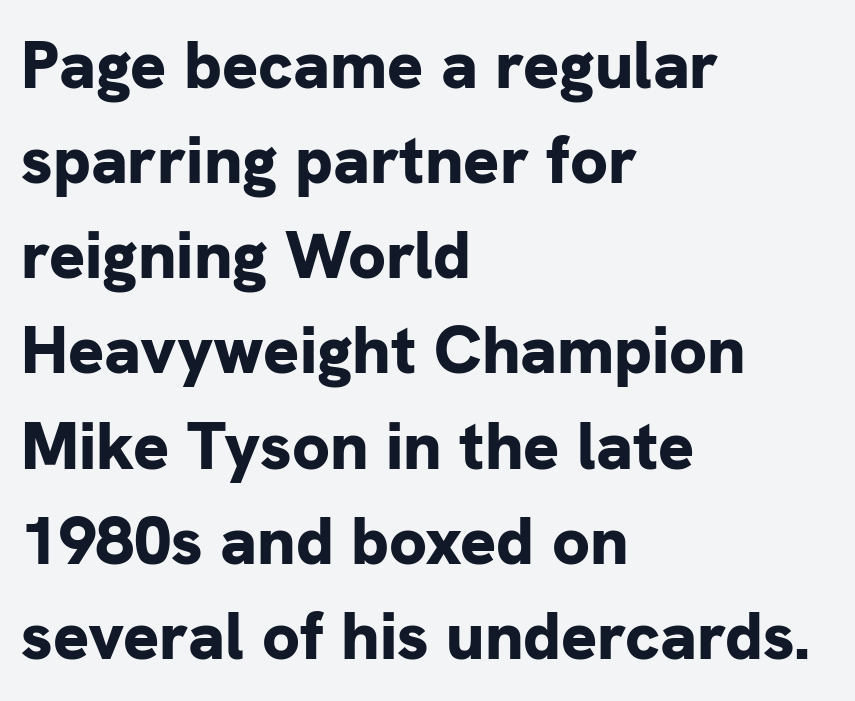
No extra tracking has been applied to these lines. Plain, unruled lines of type. The type family on display is of the sans-serif kind. Whoever set this chose a conventional vertical rhythm. This rendering uses left alignment, leaving the right contour irregular.
